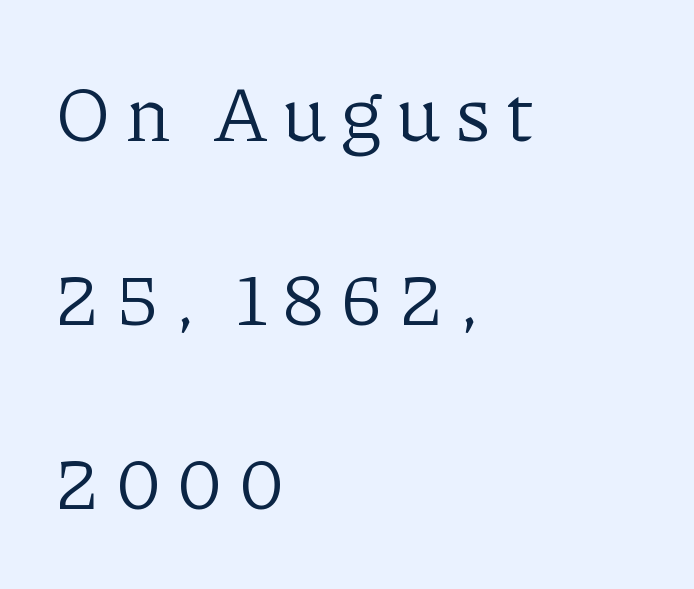
One-word summary of the alignment: left. A great deal of white space separates one row of letters from the next. I'd call this a serif setting — the letters wear small feet. Bare-footed words on every line. Heaviness? Minimal to ordinary, like unemphasized prose.
